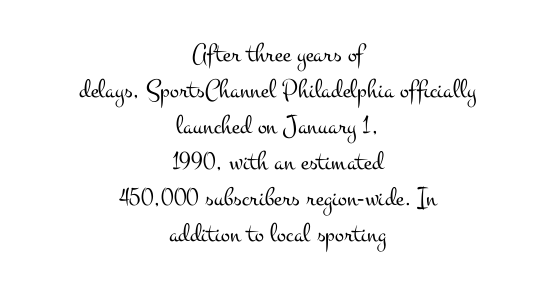
The image shows 27 px text type; set centered, normal line spacing (1.33x), normal letter spacing, not underlined.
